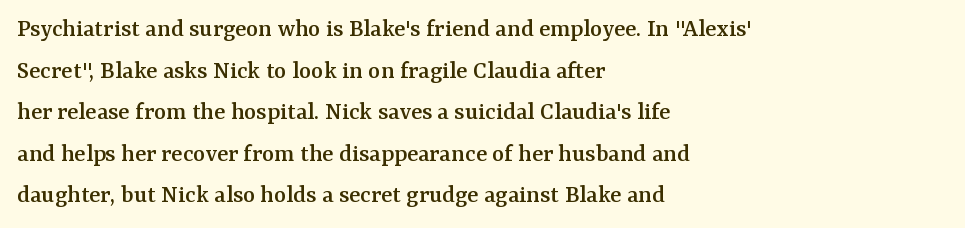
The glyphs are unaccompanied by any horizontal stroke below them. Nope, not italic — everything's standing straight. This sample keeps an unexceptional amount of space between lines. The lines are quadded left. Characters follow at the spacing the type designer built in.
